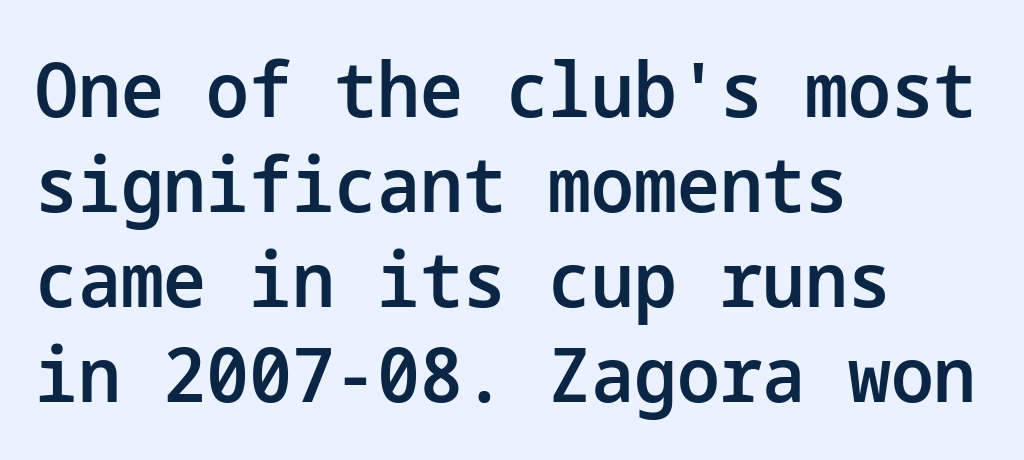
{"serif": "no", "italic": "no", "bold": "semi", "weight": "semibold", "width": "normal", "stroke_contrast": "low", "x_height": "medium", "underline": "no", "align": "left", "line_spacing": "normal", "line_spacing_ratio": 1.25, "letter_spacing": "normal", "letter_spacing_em": 0.0, "glyph_px": 76}
